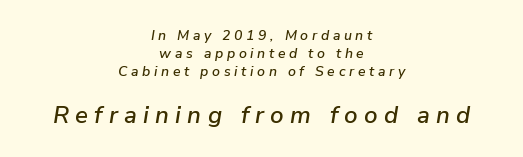
The leading is moderate, giving the passage an even texture. Is the type slanted? Yes — the strokes lean at a clear angle. Every row of glyphs is offset so its center matches the block's center. The tracking jumps out immediately: characters are airy and widely separated.
